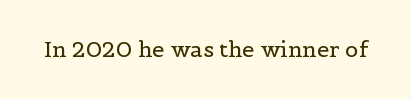
{"italic": "no", "bold": "no", "underline": "no", "letter_spacing": "normal", "letter_spacing_em": 0.0, "glyph_px": 22}
